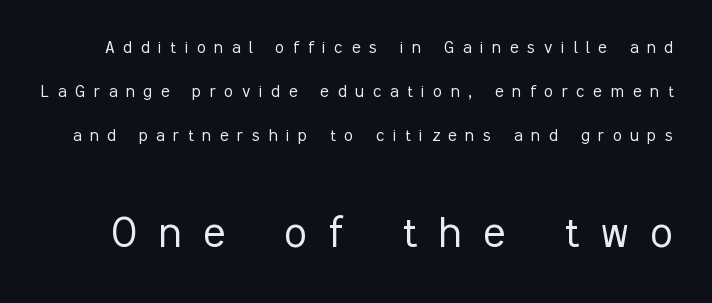
{"serif": "no", "italic": "no", "bold": "no", "weight": "light", "width": "condensed", "stroke_contrast": "low", "x_height": "medium", "monospaced": "no", "underline": "no", "line_spacing": "loose", "line_spacing_ratio": 2.19, "letter_spacing": "wide", "letter_spacing_em": 0.44, "larger_block": "second", "size_ratio": 2.55, "glyph_px": 51}
